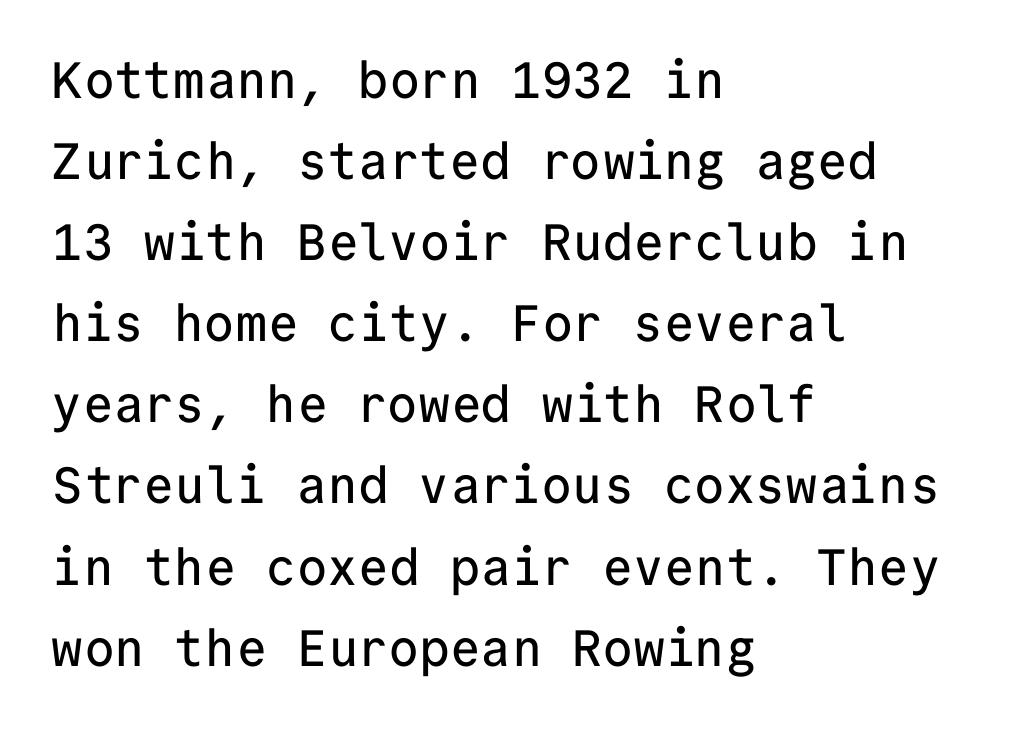
{"serif": "no", "italic": "no", "width": "normal", "stroke_contrast": "low", "x_height": "medium", "monospaced": "yes", "underline": "no", "align": "left", "line_spacing": "normal", "line_spacing_ratio": 1.59, "letter_spacing": "normal", "letter_spacing_em": 0.0, "glyph_px": 51}
